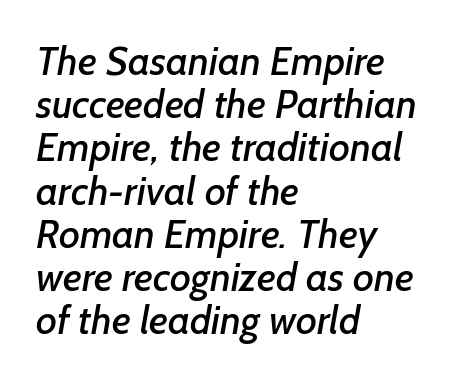
Q: Is the typeface a serif or a sans-serif typeface? A: Sans-serif.
Q: Is the text underlined? A: No.
Q: How is the paragraph aligned? A: Left-aligned.
Q: Is the spacing between letters normal or unusually wide? A: Normal.
Q: Is the spacing between lines tight, normal or loose? A: Tight.
Q: Width (condensed, normal, or wide)? A: Normal.
Q: Stroke contrast? A: Low.
Q: x-height? A: Medium.
Q: Monospaced? A: No.
